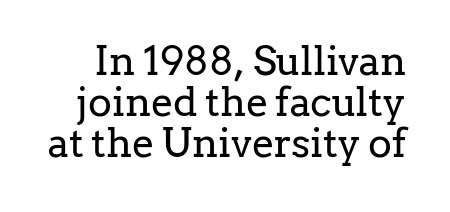
The image shows 40 px regular-weight serif type, upright; set tight line spacing (1.03x), normal letter spacing, not underlined; low stroke contrast and a medium x-height.
